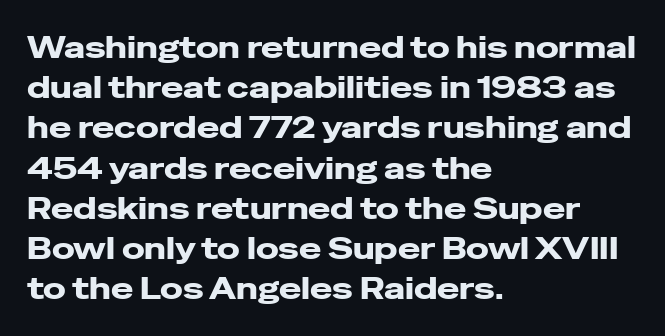
Serif or sans? Sans — the stroke terminals are bare. Upright lettering throughout. No word sits above an underline. The block of text has a typical density, with ordinary space between rows. The letters advance in unequal steps, a hallmark of proportional type.
